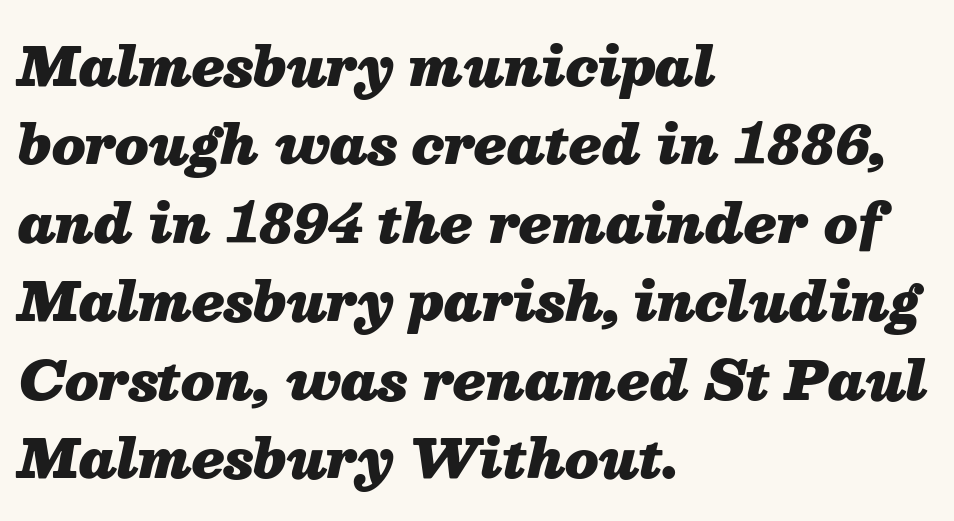
Letters rest on an invisible, unmarked baseline. As a designer I'd log this as weight 700, bold. You can tell it's italic because the verticals aren't actually vertical. Short note: letters normally spaced. Students, observe: this is what conventionally led text looks like. Varying glyph widths throughout — classic text-font behaviour.
